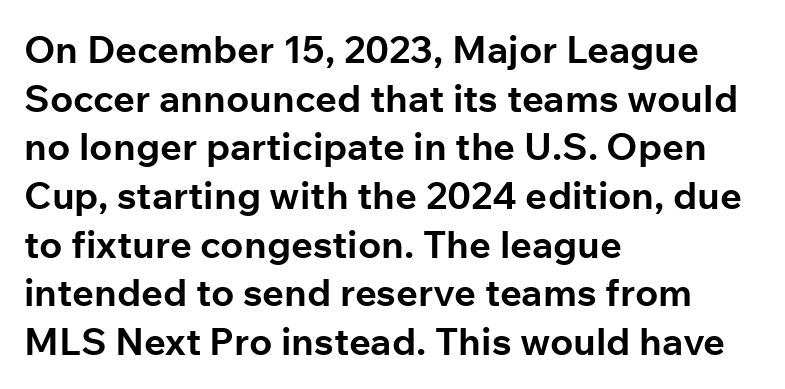
These lines are rendered in a variable-pitch font. Compared with an ordinary text face, these strokes are far heavier — a full bold. The type family on display is of the sans-serif kind. Descenders hang freely into open space. The horizontal fit of the characters is conventional and even. In CSS terms this would be text-align: left.
